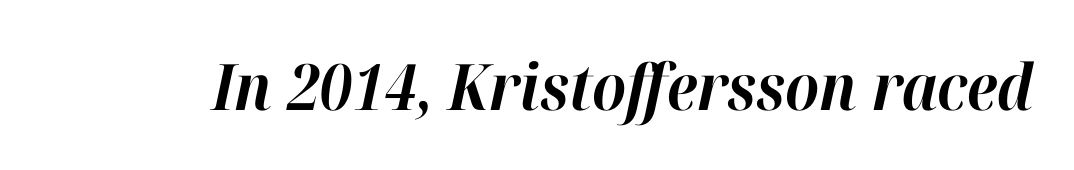
Q: Is the text bold? A: Yes.
Q: Is the text italic (slanted)? A: Yes, it leans right by about 12 degrees.
Q: Is the text underlined? A: No.
Q: Is the spacing between letters normal or unusually wide? A: Normal.
Q: Width (condensed, normal, or wide)? A: Normal.
Q: Stroke contrast? A: High.
Q: x-height? A: Medium.
Q: Monospaced? A: No.
